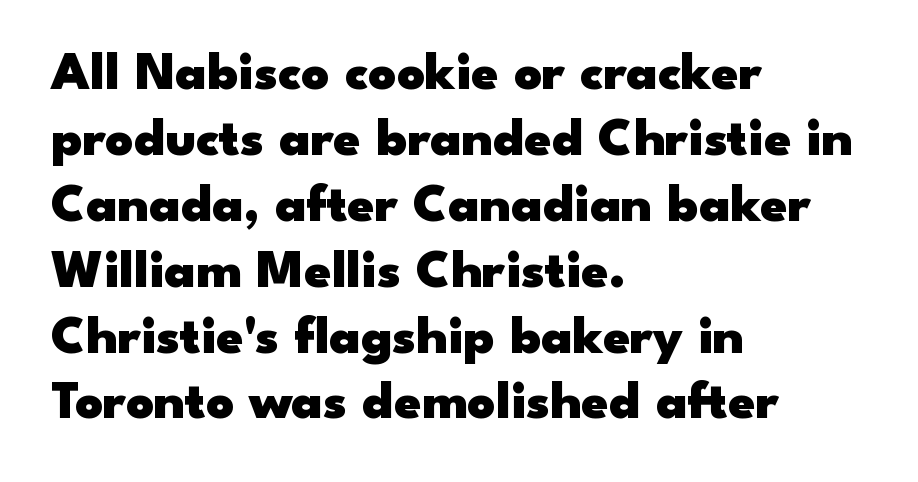
The image shows 54 px heavy, wide sans-serif type, upright; set left-aligned, line spacing 1.22x, normal letter spacing, not underlined; low stroke contrast and a small x-height.
